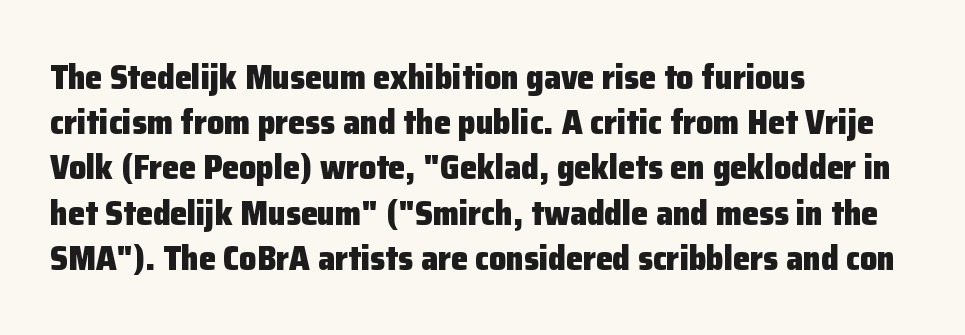
The image shows 34 px heavy sans-serif type, upright; set left-aligned, normal line spacing (1.33x), normal letter spacing, not underlined; low stroke contrast and a medium x-height.
